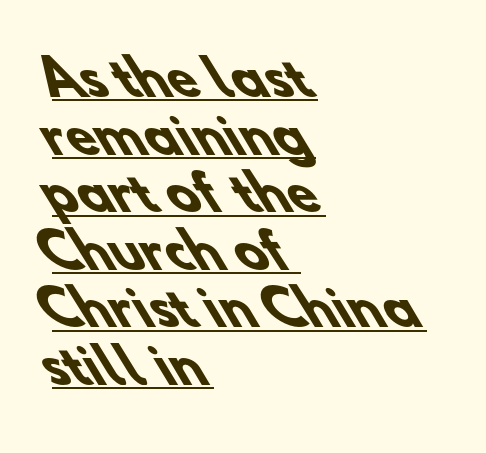
A baseline rule has been typeset under these characters. Here the glyphs are tracked normally, forming tight word shapes. Its strokes are broad and dark, the hallmark of bold type. The compositor pushed each line to the left boundary. Unlike a traditional serif, this face leaves its strokes unadorned. Each letter keeps its own natural width here, so spacing adapts to shape.
